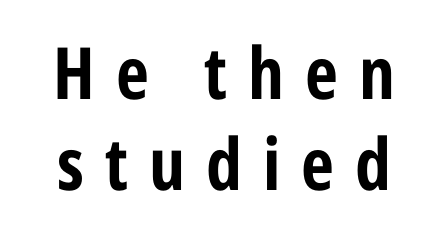
Stroke thickness is high; the sample reads as a true bold. Each letter keeps its own natural width here, so spacing adapts to shape. The designer left line spacing at the default. A student would call this center alignment; a typographer would say set centered. The typeface chosen for these lines omits serifs. The baseline area is clear.
